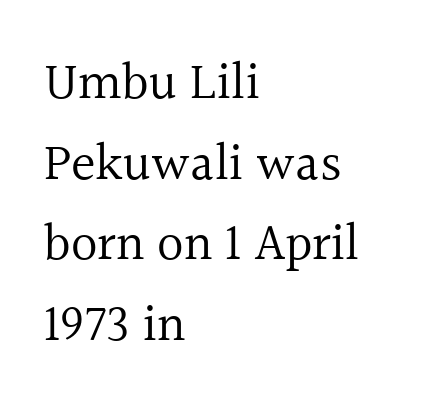
Leading: standard. Caption: face not bold, strokes unweighted. The string is rendered with underlining switched off. Stroke terminals: seriffed. Typeset ragged right — the left edge is the straight one.
